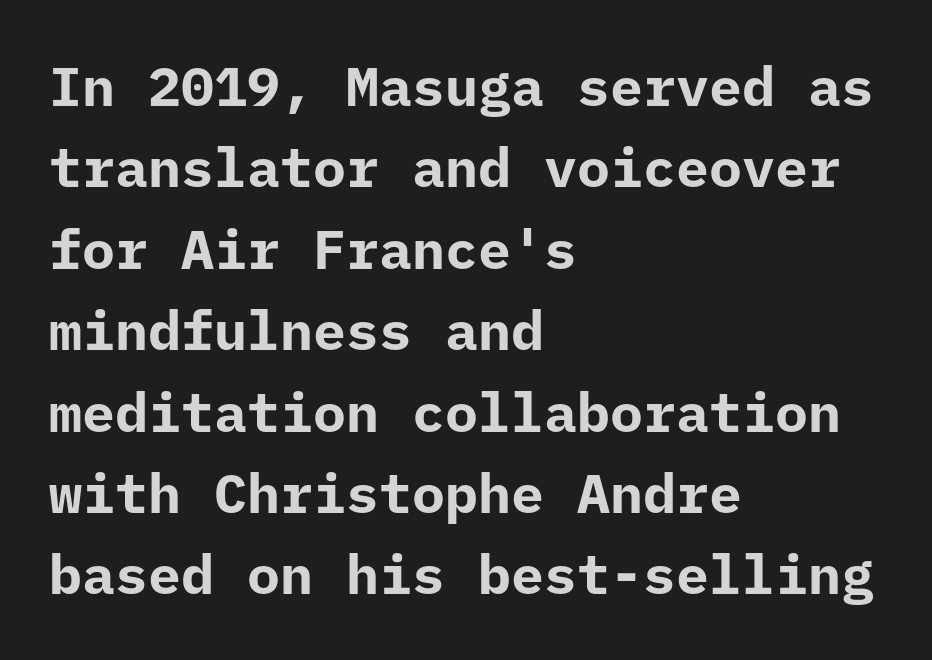
Q: Is the text bold? A: Yes.
Q: Is the text italic (slanted)? A: No, it is upright.
Q: Is the typeface a serif or a sans-serif typeface? A: Sans-serif.
Q: Is the text underlined? A: No.
Q: How is the paragraph aligned? A: Left-aligned.
Q: Is the spacing between letters normal or unusually wide? A: Normal.
Q: Is the spacing between lines tight, normal or loose? A: Normal.
Q: Width (condensed, normal, or wide)? A: Normal.
Q: Stroke contrast? A: Low.
Q: x-height? A: Medium.
Q: Monospaced? A: Yes.
